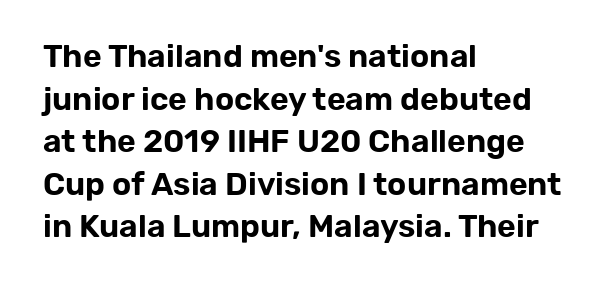
Q: Is the text italic (slanted)? A: No, it is upright.
Q: Is the typeface a serif or a sans-serif typeface? A: Sans-serif.
Q: Is the text underlined? A: No.
Q: How is the paragraph aligned? A: Left-aligned.
Q: Is the spacing between letters normal or unusually wide? A: Normal.
Q: Is the spacing between lines tight, normal or loose? A: Normal.
Q: Width (condensed, normal, or wide)? A: Normal.
Q: Stroke contrast? A: Low.
Q: x-height? A: Medium.
Q: Monospaced? A: No.
